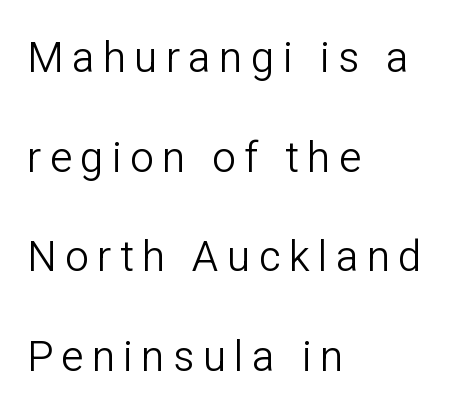
{"serif": "no", "italic": "no", "bold": "no", "weight": "light", "width": "normal", "stroke_contrast": "low", "x_height": "medium", "monospaced": "no", "underline": "no", "align": "left", "line_spacing": "loose", "line_spacing_ratio": 2.37, "letter_spacing": "wide", "letter_spacing_em": 0.2, "glyph_px": 42}
